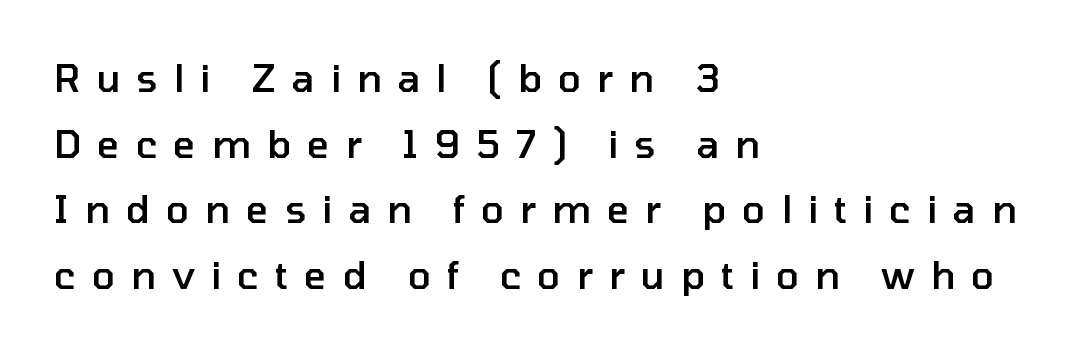
Q: Is the text bold? A: Semi-bold.
Q: Is the text italic (slanted)? A: No, it is upright.
Q: Is the typeface a serif or a sans-serif typeface? A: Sans-serif.
Q: Is the text underlined? A: No.
Q: How is the paragraph aligned? A: Left-aligned.
Q: Is the spacing between letters normal or unusually wide? A: Unusually wide.
Q: Width (condensed, normal, or wide)? A: Normal.
Q: Stroke contrast? A: Low.
Q: x-height? A: Medium.
Q: Monospaced? A: No.
